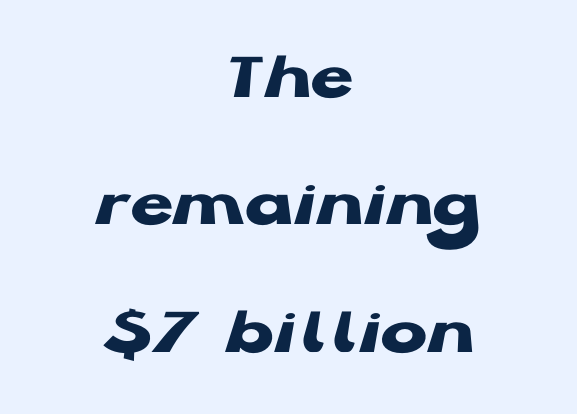
Is this a sans? Yes — the strokes have no serifs. Is the block centered? Yes — each line is placed symmetrically about the middle. Posture: straight, roman, zero tilt. Quick note: underline off. Short note: letters normally spaced. Strong, thick strokes mark this as bold type.
